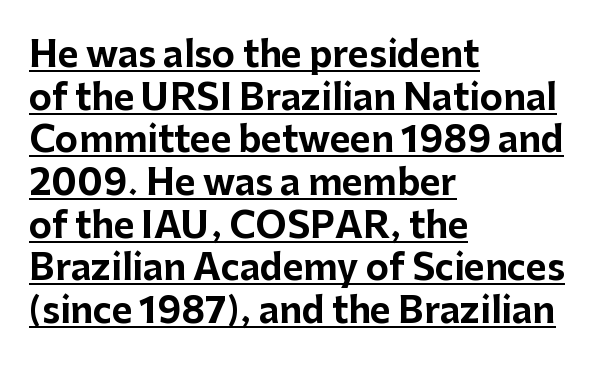
{"serif": "no", "italic": "no", "bold": "yes", "weight": "bold", "width": "normal", "stroke_contrast": "low", "x_height": "medium", "monospaced": "no", "underline": "yes", "align": "left", "line_spacing_ratio": 1.22, "letter_spacing": "normal", "letter_spacing_em": 0.0, "glyph_px": 35}
